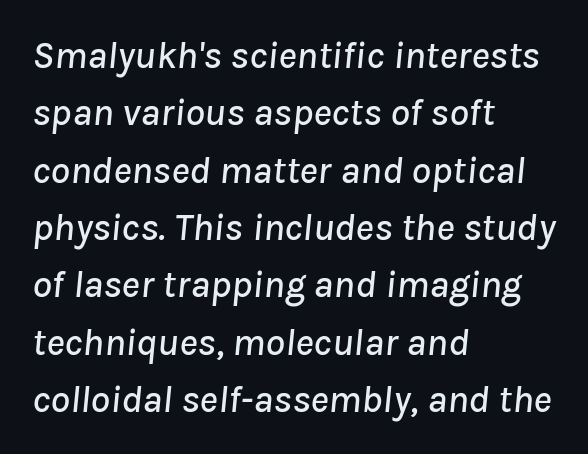
The image shows 39 px text type, italic (leaning right); set left-aligned, normal line spacing (1.47x), normal letter spacing, not underlined; low stroke contrast and a medium x-height.
